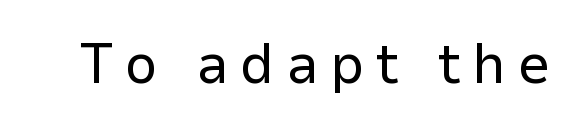
{"serif": "no", "italic": "no", "bold": "no", "weight": "regular", "width": "normal", "stroke_contrast": "low", "x_height": "medium", "monospaced": "no", "underline": "no", "glyph_px": 58}
